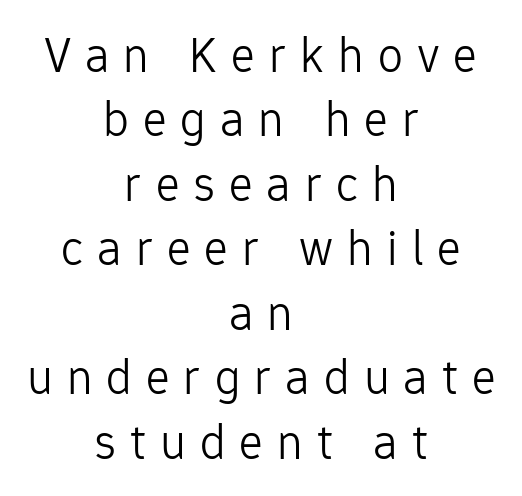
The rendering inserts visible extra space after every character. Here the designer chose a conventional face with non-uniform glyph widths. Vertical stems look standard width or narrower in stroke. I'd call this a sans setting — the letters go barefoot. Reading down the block, each line starts at a different indent, mirrored at its end.
